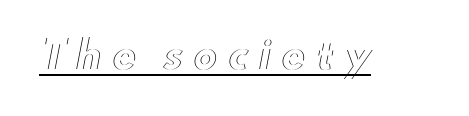
Q: Is the text italic (slanted)? A: Yes.
Q: Is the text underlined? A: Yes.
Q: Is the spacing between letters normal or unusually wide? A: Unusually wide.
Q: Width (condensed, normal, or wide)? A: Wide.
Q: x-height? A: Small.
Q: Monospaced? A: No.
